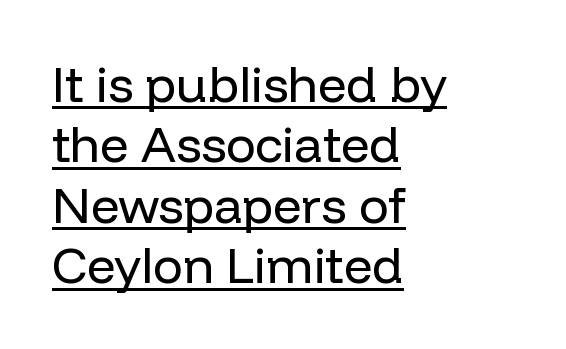
The face used here appears with an underline applied. The face used here is rendered with its standard letterfit. If you drew a line through each stem, it would be perfectly vertical. These lines are rendered in a variable-pitch font. Unlike a traditional serif, this face leaves its strokes unadorned. Casual observation: everything's shoved over to the left.
